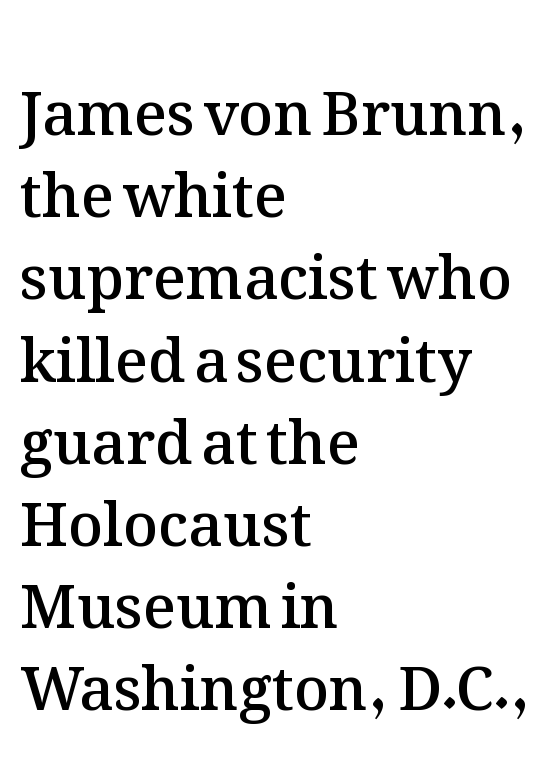
Q: Is the text bold? A: Semi-bold.
Q: Is the text italic (slanted)? A: No, it is upright.
Q: Is the text underlined? A: No.
Q: How is the paragraph aligned? A: Left-aligned.
Q: Is the spacing between letters normal or unusually wide? A: Normal.
Q: Is the spacing between lines tight, normal or loose? A: Normal.
Q: Width (condensed, normal, or wide)? A: Normal.
Q: Stroke contrast? A: Medium.
Q: x-height? A: Medium.
Q: Monospaced? A: No.
